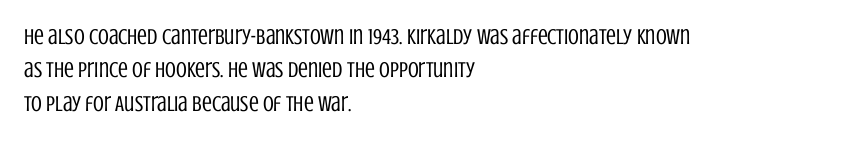
{"italic": "no", "bold": "no", "underline": "no", "align": "left", "line_spacing": "normal", "line_spacing_ratio": 1.52, "letter_spacing": "normal", "letter_spacing_em": 0.0, "glyph_px": 22}
